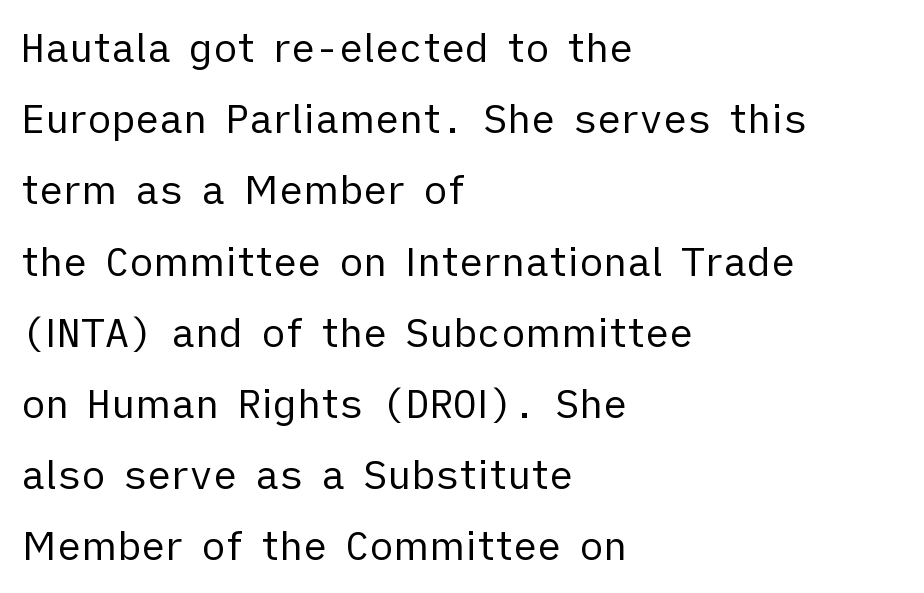
Characters follow at the spacing the type designer built in. These glyphs show unthickened strokes, regular width or finer. Nobody drew a line under any word here. You can tell it's not italic because the verticals are truly vertical. Nope, no serifs anywhere on these letters.
